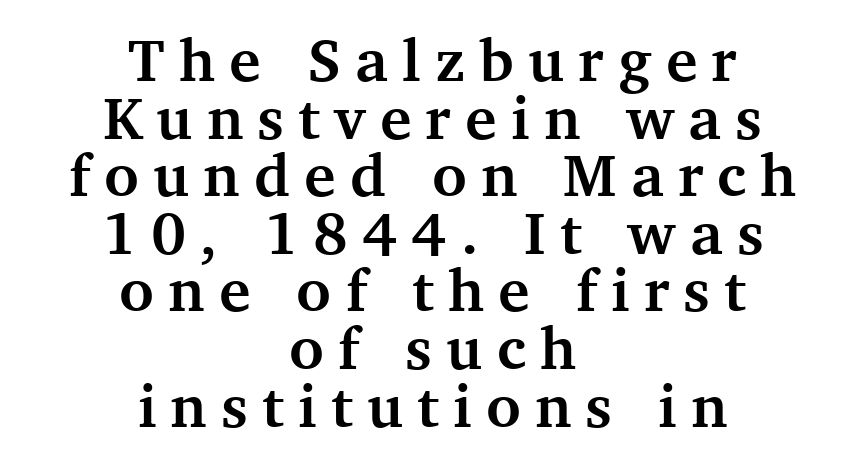
The image shows 60 px semibold serif type, upright; set centered, tight line spacing (0.96x), unusually wide letter spacing (+0.24 em), not underlined; medium stroke contrast and a medium x-height.
